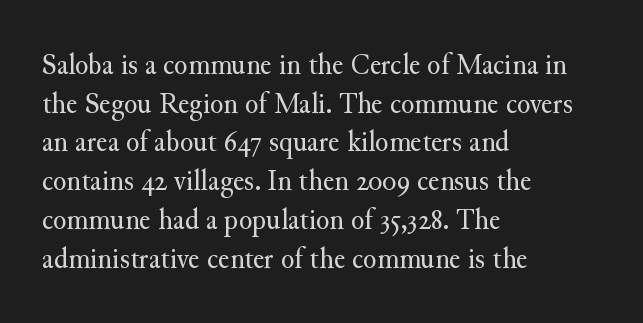
The image shows 31 px regular-weight serif type, upright; set left-aligned, normal line spacing (1.25x), normal letter spacing, not underlined; medium stroke contrast and a small x-height.
